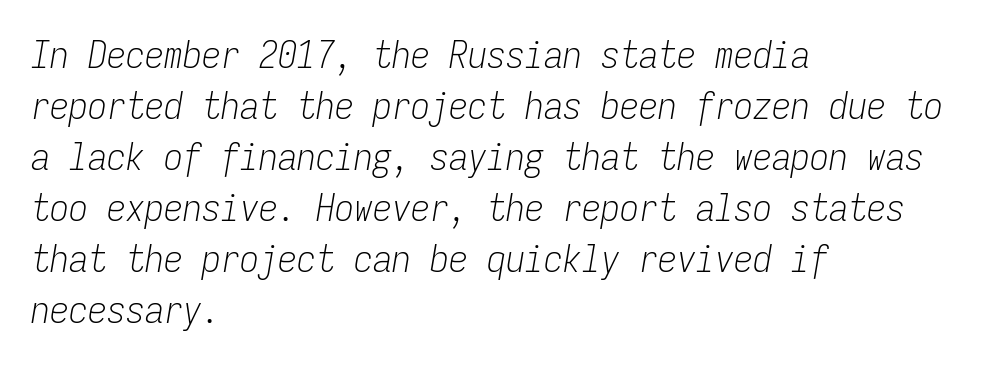
This is not heavy type; no bold has been used. The type is set solid horizontally, with unmodified tracking. Here the designer chose a console-style face with uniform glyph widths. If you drew a ruler down the left edge, every line would touch it.
